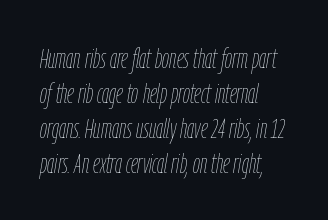
Q: Is the text bold? A: No.
Q: Is the text italic (slanted)? A: Yes, it leans right by about 9 degrees.
Q: Is the text underlined? A: No.
Q: How is the paragraph aligned? A: Left-aligned.
Q: Is the spacing between letters normal or unusually wide? A: Normal.
Q: Is the spacing between lines tight, normal or loose? A: Normal.
Q: Width (condensed, normal, or wide)? A: Condensed.
Q: Stroke contrast? A: Low.
Q: x-height? A: Medium.
Q: Monospaced? A: No.
